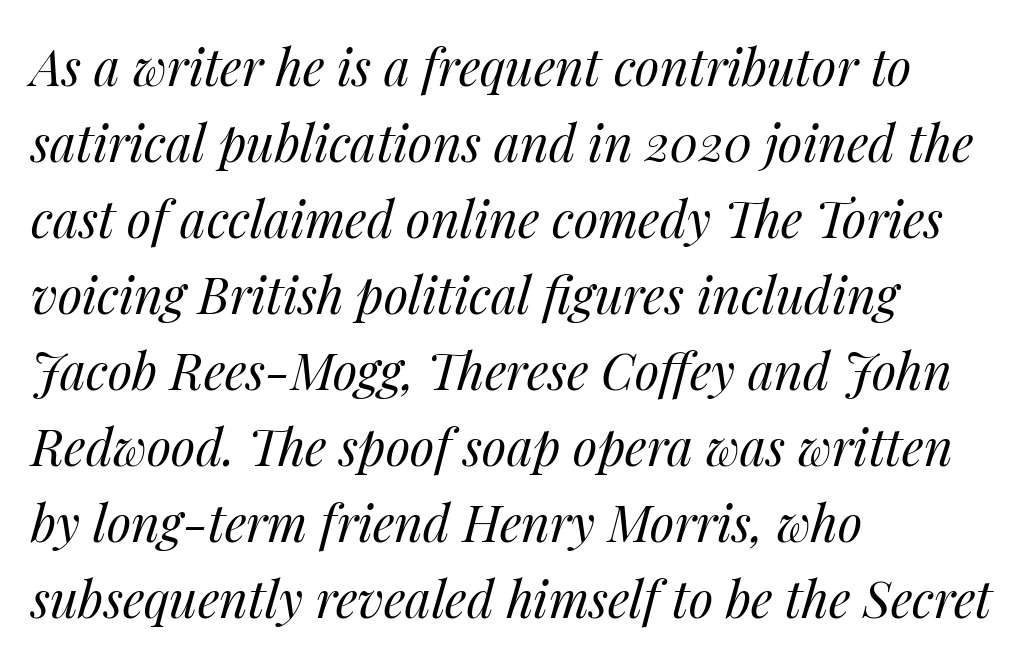
{"italic": "yes", "lean": "right", "slant_degrees": 14, "bold": "no", "weight": "regular", "width": "normal", "stroke_contrast": "medium", "x_height": "medium", "monospaced": "no", "underline": "no", "align": "left", "line_spacing": "normal", "line_spacing_ratio": 1.52, "letter_spacing": "normal", "letter_spacing_em": 0.0, "glyph_px": 50}
